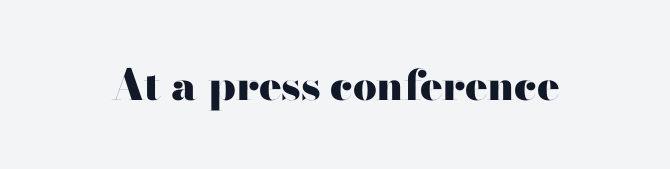
The image shows 42 px heavy, wide sans-serif type, upright; set normal letter spacing, not underlined; high stroke contrast and a small x-height.
